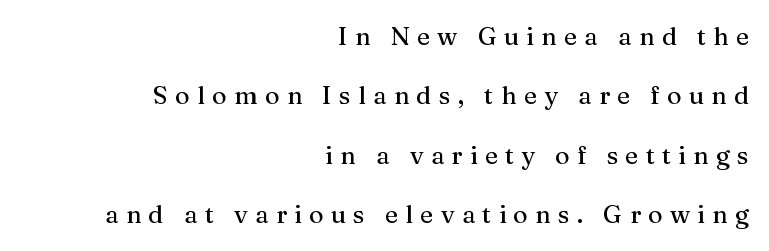
One glance says open: line gaps are wider than usual. Glance below the letters and you will spot only blank space. Line ends are locked; line starts wander. The letters are spread apart with noticeably loose tracking.
